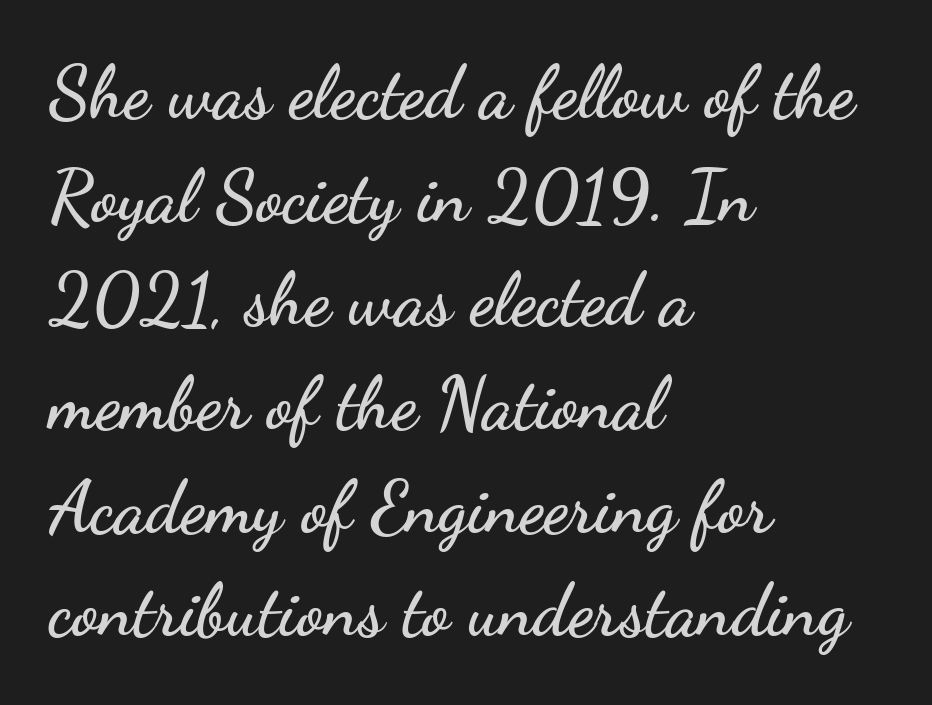
The image shows 72 px wide sans-serif type; set left-aligned, normal line spacing (1.44x), normal letter spacing, not underlined; low stroke contrast and a small x-height.
